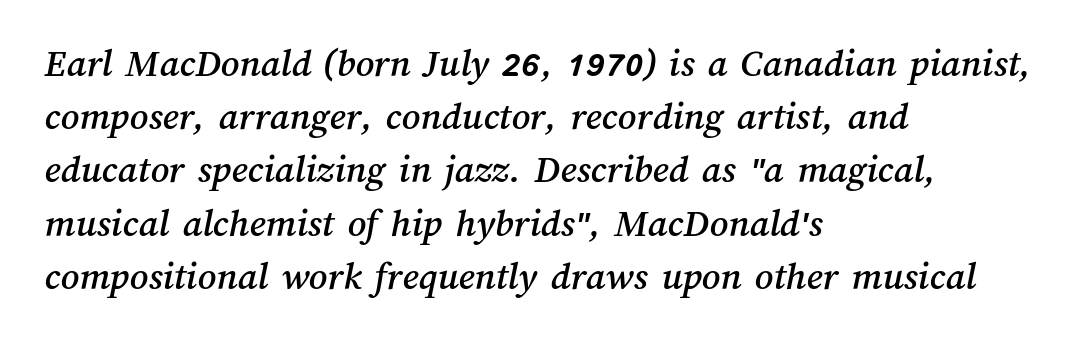
The rendering uses natural spacing where letterforms have individual widths. If you measured baseline to baseline, you'd find a middling distance. Bare-footed words on every line. Horizontally, the lines are justified to the leading edge only. Tracking here is standard; glyphs follow each other at the usual distance.
